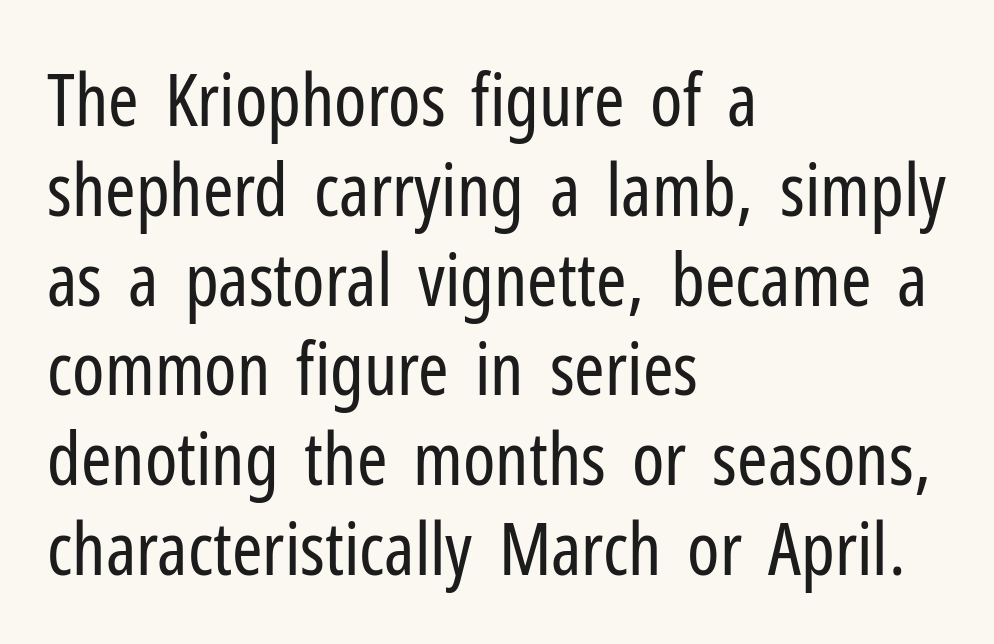
Q: Is the text bold? A: No.
Q: Is the text italic (slanted)? A: No, it is upright.
Q: Is the typeface a serif or a sans-serif typeface? A: Sans-serif.
Q: Is the text underlined? A: No.
Q: How is the paragraph aligned? A: Left-aligned.
Q: Is the spacing between letters normal or unusually wide? A: Normal.
Q: Width (condensed, normal, or wide)? A: Condensed.
Q: Stroke contrast? A: Low.
Q: x-height? A: Medium.
Q: Monospaced? A: No.
